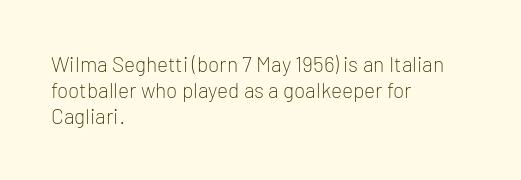
Visually the block forms a straight wall on the left and a jagged coastline on the right. This sample uses plain, unmodified letter spacing. The face looks like a standard text weight, possibly lighter. Check under the words: just untouched page. Does the lettering tilt? It doesn't — this is upright.
